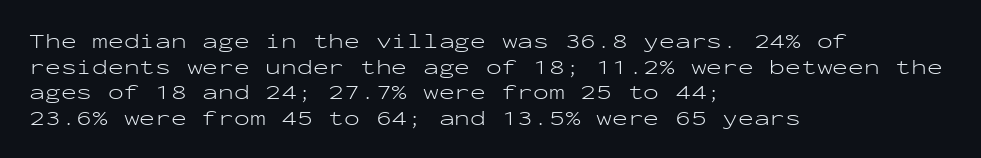
Q: Is the text bold? A: No.
Q: Is the text italic (slanted)? A: No, it is upright.
Q: Is the text underlined? A: No.
Q: How is the paragraph aligned? A: Left-aligned.
Q: Is the spacing between letters normal or unusually wide? A: Normal.
